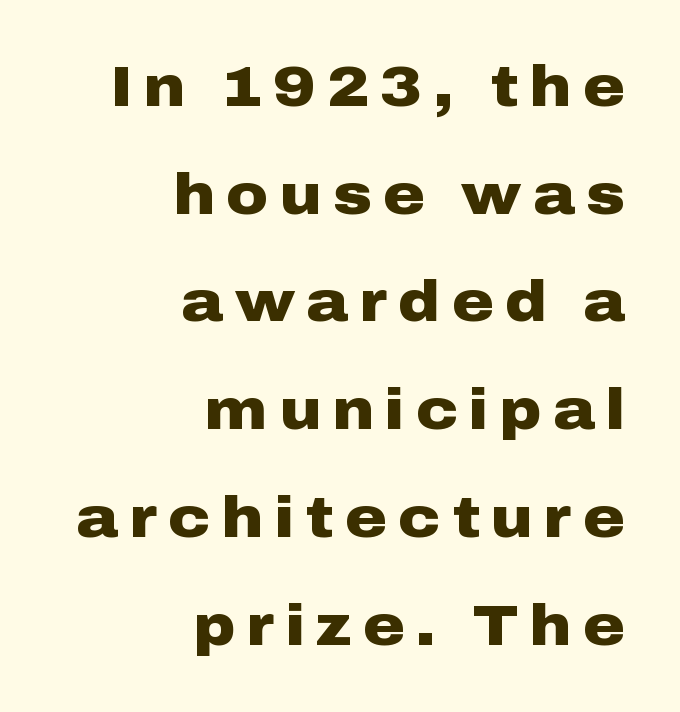
You can tell it's not italic because the verticals are truly vertical. The horizontal fit of the characters is loose and conspicuously gappy. Leftover space on each line is placed entirely before the opening word. Varying glyph widths throughout — classic text-font behaviour. Regarding serifs, this sample does without them. The baseline area is clear.
